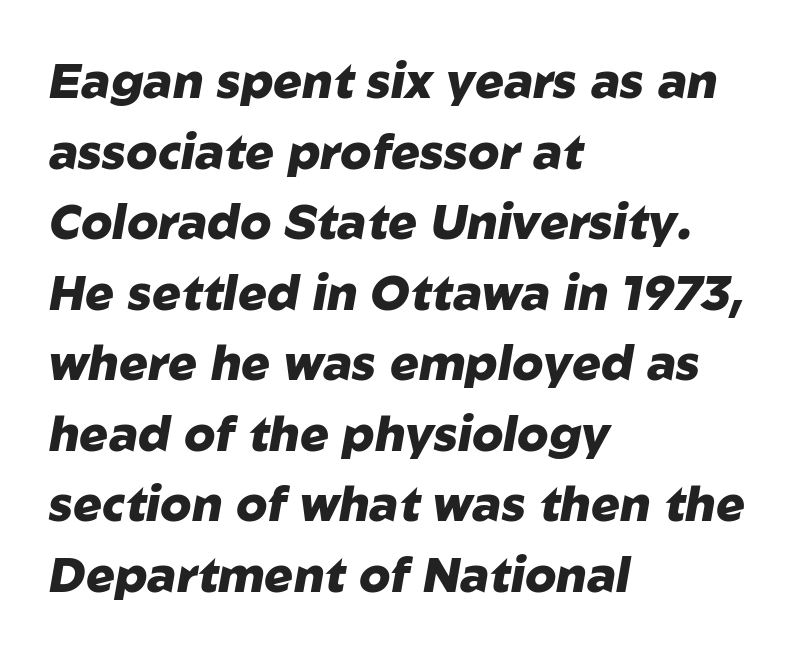
Q: Is the text bold? A: Yes.
Q: Is the text italic (slanted)? A: Yes, it leans right by about 10 degrees.
Q: Is the text underlined? A: No.
Q: How is the paragraph aligned? A: Left-aligned.
Q: Is the spacing between letters normal or unusually wide? A: Normal.
Q: Is the spacing between lines tight, normal or loose? A: Normal.
Q: Width (condensed, normal, or wide)? A: Normal.
Q: Stroke contrast? A: Low.
Q: x-height? A: Medium.
Q: Monospaced? A: No.
